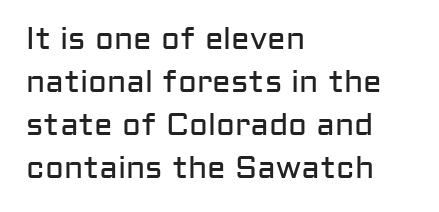
Q: Is the text bold? A: No.
Q: Is the text italic (slanted)? A: No, it is upright.
Q: Is the typeface a serif or a sans-serif typeface? A: Sans-serif.
Q: Is the text underlined? A: No.
Q: How is the paragraph aligned? A: Left-aligned.
Q: Is the spacing between letters normal or unusually wide? A: Normal.
Q: Is the spacing between lines tight, normal or loose? A: Normal.
Q: Width (condensed, normal, or wide)? A: Normal.
Q: Stroke contrast? A: Low.
Q: x-height? A: Medium.
Q: Monospaced? A: No.
